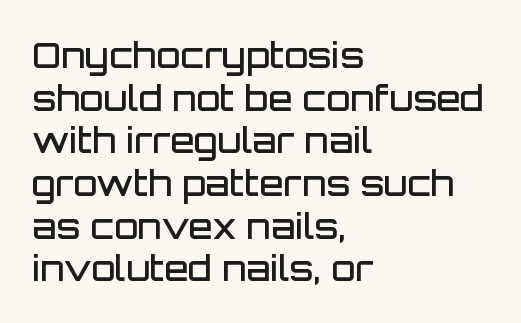
The lettering stays uniformly vertical, giving the passage a roman look. Each letter keeps its own natural width here, so spacing adapts to shape. The glyphs have the mass of a demibold cut, below bold. This sample uses a sans-serif face. Underline: absent. The compositor pushed each line to the left boundary.
